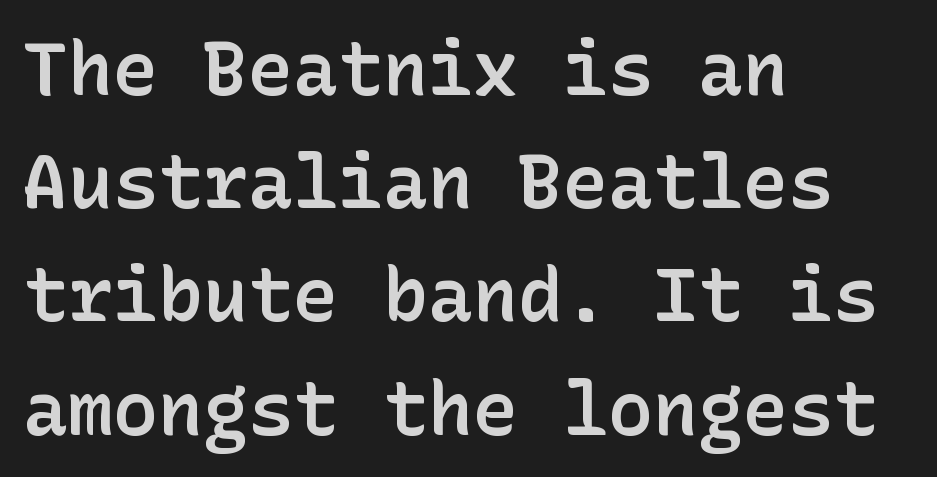
The image shows 75 px semibold sans-serif type, upright; set left-aligned, normal line spacing (1.51x), normal letter spacing, not underlined; low stroke contrast and a medium x-height.
